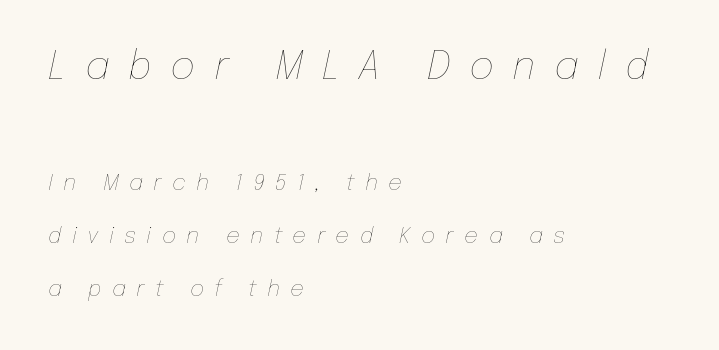
Q: Is the text bold? A: No.
Q: Is the text italic (slanted)? A: Yes, it leans right by about 12 degrees.
Q: Is the text underlined? A: No.
Q: How is the paragraph aligned? A: Left-aligned.
Q: Is the spacing between letters normal or unusually wide? A: Unusually wide.
Q: Is the spacing between lines tight, normal or loose? A: Loose.
Q: Which block of text is set in a larger size, the first (top) or the second (bottom)? A: The first (top) one.
Q: Width (condensed, normal, or wide)? A: Normal.
Q: Stroke contrast? A: Low.
Q: x-height? A: Medium.
Q: Monospaced? A: No.
